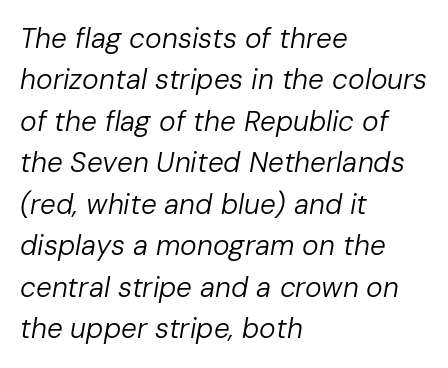
{"italic": "yes", "lean": "right", "slant_degrees": 10, "bold": "no", "weight": "regular", "width": "normal", "stroke_contrast": "low", "x_height": "medium", "monospaced": "no", "underline": "no", "align": "left", "line_spacing": "normal", "line_spacing_ratio": 1.48, "letter_spacing": "normal", "letter_spacing_em": 0.0, "glyph_px": 28}
